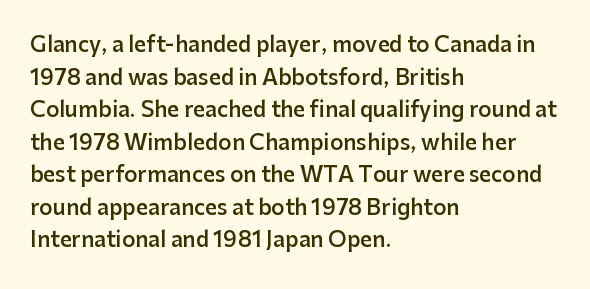
Decoration check: the copy has no underline. If you drew a ruler down the left edge, every line would touch it. How would I describe the line gaps? Plain and ordinary. The characters look somewhat weighty, a semibold short of true bold. Ordinary non-slanted type is in use.
